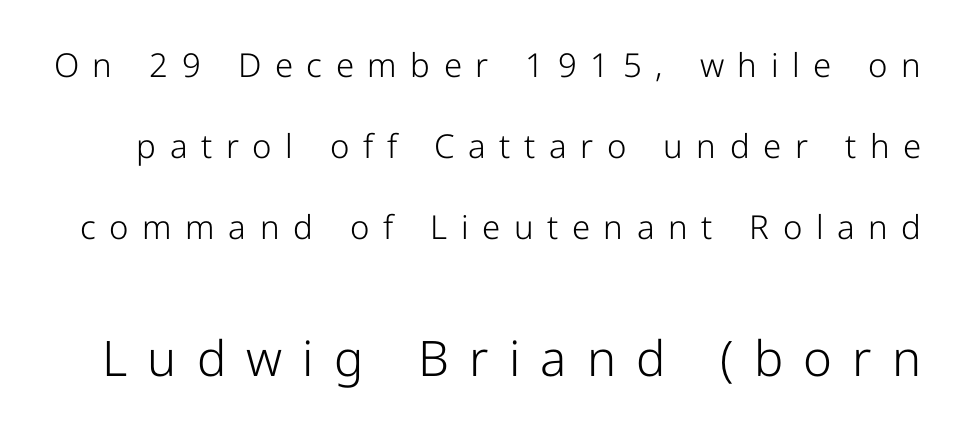
The image shows 49 px light sans-serif type, upright; set loose line spacing (2.45x), unusually wide letter spacing (+0.41 em), not underlined; the second (bottom) block is 1.48x larger; low stroke contrast and a medium x-height.
